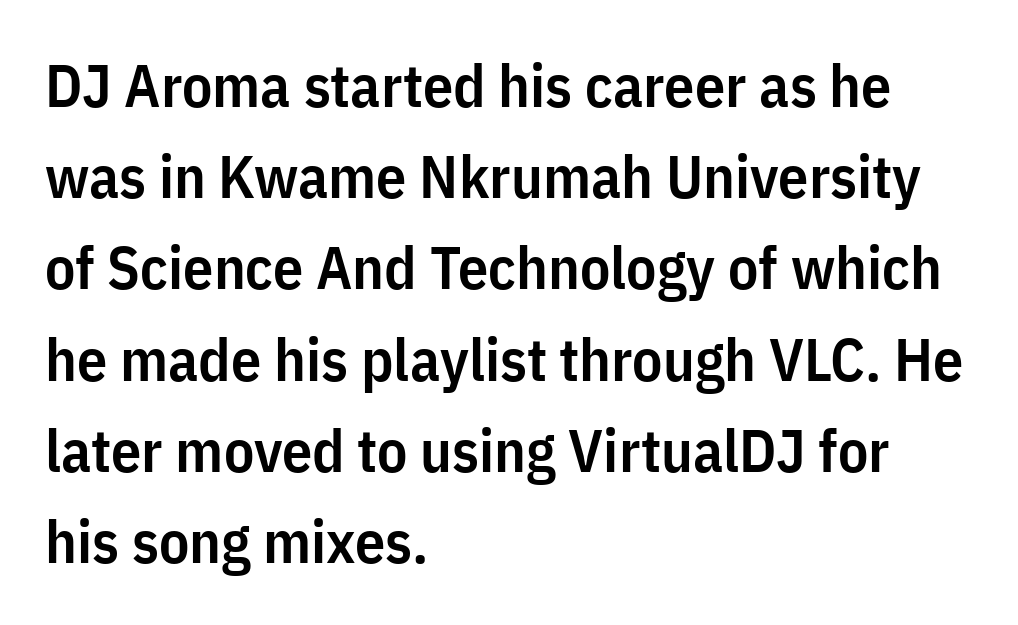
The image shows 60 px semibold, condensed sans-serif type, upright; set left-aligned, normal line spacing (1.52x), normal letter spacing, not underlined; low stroke contrast and a medium x-height.
